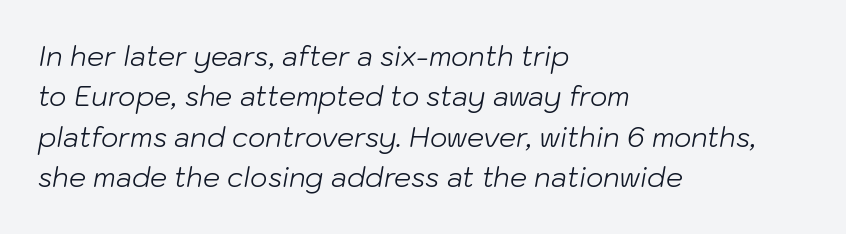
Q: Is the text bold? A: No.
Q: Is the text italic (slanted)? A: Yes, it leans right by about 10 degrees.
Q: Is the text underlined? A: No.
Q: How is the paragraph aligned? A: Left-aligned.
Q: Is the spacing between letters normal or unusually wide? A: Normal.
Q: Is the spacing between lines tight, normal or loose? A: Normal.
